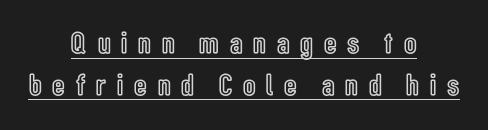
Somebody hit Ctrl+U on this one — the words are underlined. Do the characters align in a grid? No, the font is proportional. You can tell it's not italic because the verticals are truly vertical. There is plenty of visible air inserted between adjacent glyphs. The compositor balanced each line on the midline. The designer left line spacing at the default.
